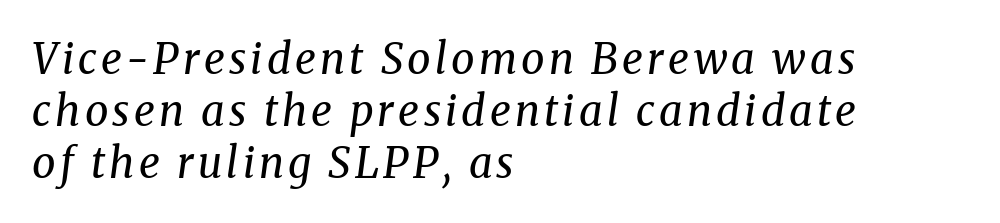
The image shows 42 px regular-weight serif type, italic (leaning right); set left-aligned, line spacing 1.24x, not underlined; medium stroke contrast and a medium x-height.
